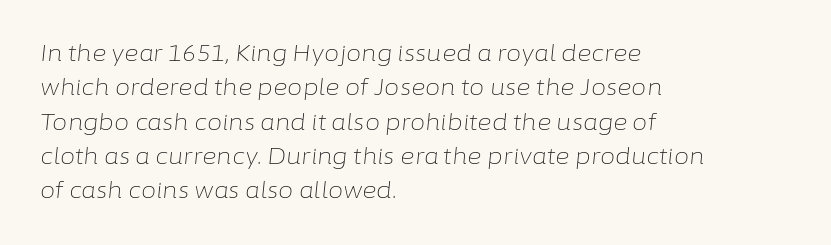
{"italic": "yes", "lean": "right", "slant_degrees": 6, "bold": "no", "underline": "no", "align": "left", "line_spacing": "normal", "line_spacing_ratio": 1.56, "letter_spacing": "normal", "letter_spacing_em": 0.0, "glyph_px": 22}
